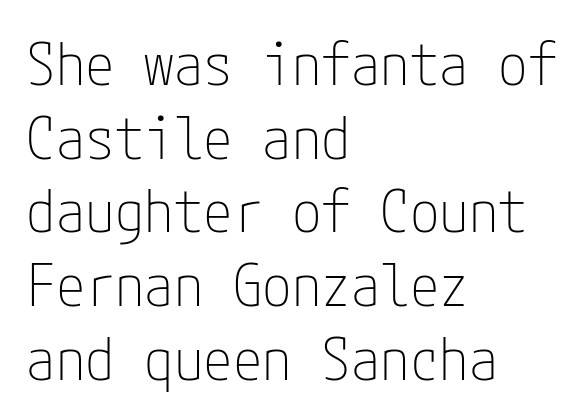
The image shows 59 px thin, condensed sans-serif type, upright; set left-aligned, normal line spacing (1.25x), normal letter spacing, not underlined; low stroke contrast and a medium x-height.
